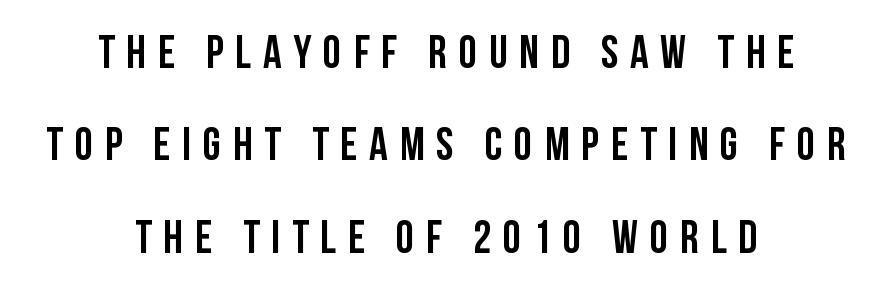
The rendering shows plain stroke endings on the letterforms — a sans-serif design. Do the letters lean? They stand straight. The letters advance in unequal steps, a hallmark of proportional type. Leading: increased.
